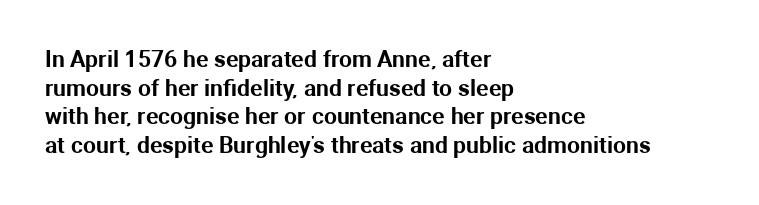
Q: Is the text italic (slanted)? A: No, it is upright.
Q: Is the text underlined? A: No.
Q: How is the paragraph aligned? A: Left-aligned.
Q: Is the spacing between letters normal or unusually wide? A: Normal.
Q: Is the spacing between lines tight, normal or loose? A: Normal.
